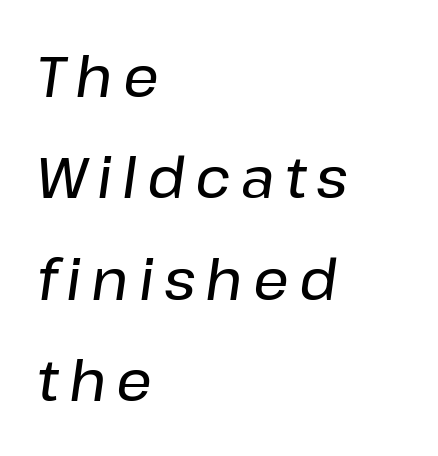
The image shows 56 px text type, italic (leaning right); set left-aligned, line spacing 1.81x, not underlined; low stroke contrast and a medium x-height.
